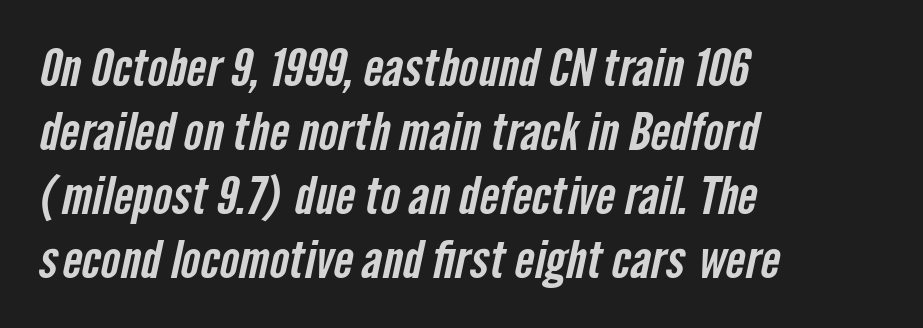
The image shows 52 px condensed sans-serif type; set left-aligned, line spacing 1.23x, normal letter spacing, not underlined; low stroke contrast and a medium x-height.
